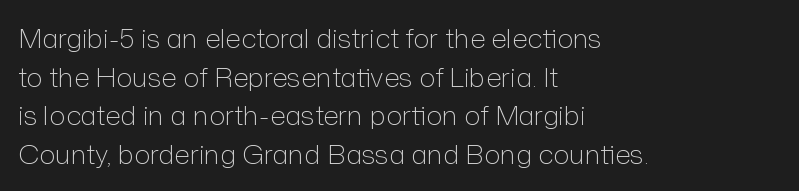
Stroke thickness stays within the range of a standard reading face or lighter. Notice how descenders clear the ascenders below comfortably — that's standard leading. There is no visible air inserted between adjacent glyphs. Casual observation: everything's shoved over to the left. The specimen omits any rule beneath the text block's lines. The letters stand straight up with perfectly vertical stems.
